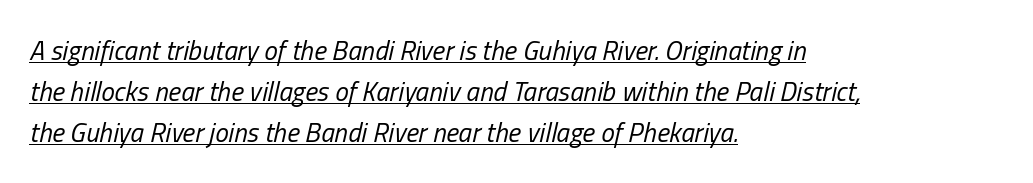
The text carries the slant typical of an italic or oblique font. The line texture is even and compact thanks to regular tracking. A rule runs beneath these lines of type. This sample keeps an unexceptional amount of space between lines.
